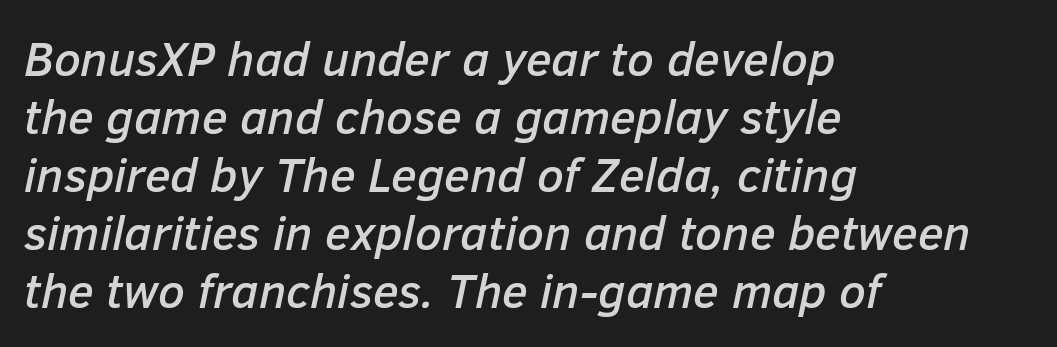
Looks like regular typesetting: each glyph gets only the width it needs. The letterforms sit shoulder to shoulder at normal distance. The rendering anchors every line to the left-hand side. Bare-footed words on every line.
